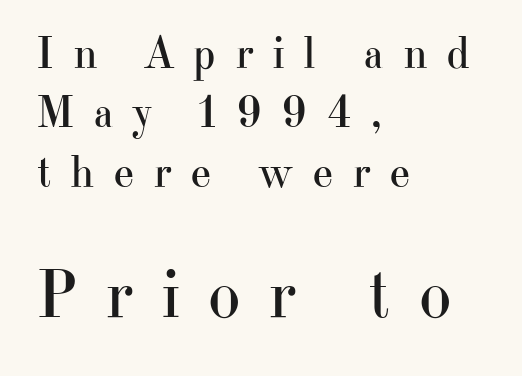
{"serif": "yes", "italic": "no", "bold": "no", "weight": "regular", "width": "normal", "stroke_contrast": "high", "x_height": "small", "monospaced": "no", "underline": "no", "align": "left", "line_spacing": "normal", "line_spacing_ratio": 1.29, "letter_spacing": "wide", "letter_spacing_em": 0.4, "larger_block": "second", "size_ratio": 1.5, "glyph_px": 69}
